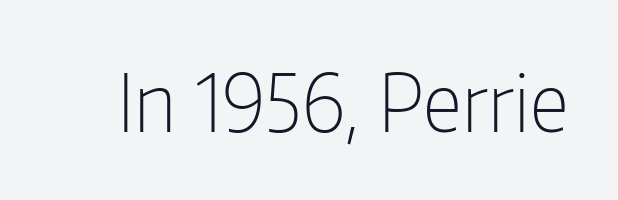
The image shows 79 px light, condensed sans-serif type, upright; set normal letter spacing, not underlined; low stroke contrast and a medium x-height.
